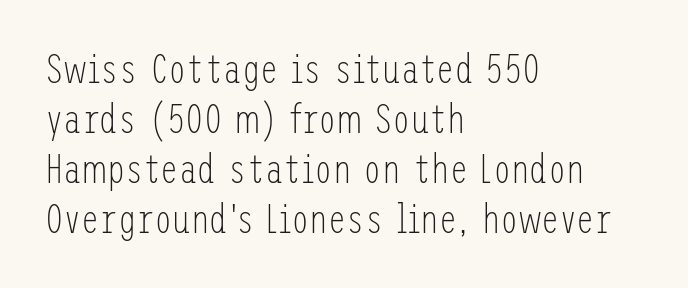
The image shows 41 px light, condensed sans-serif type, upright; set left-aligned, line spacing 1.22x, normal letter spacing, not underlined; low stroke contrast and a medium x-height.
